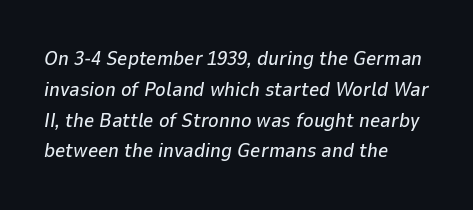
The image shows 20 px text type, italic (leaning right); set left-aligned, normal line spacing (1.54x), normal letter spacing, not underlined.
